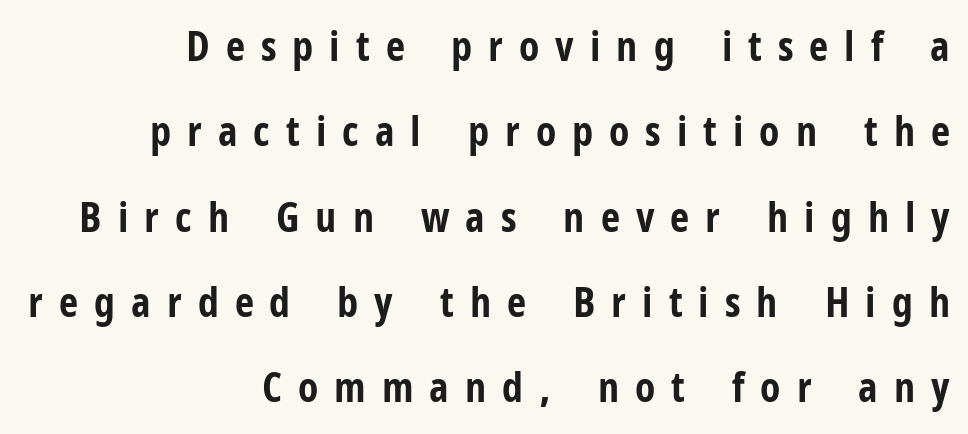
{"serif": "no", "italic": "no", "bold": "yes", "weight": "bold", "width": "condensed", "stroke_contrast": "low", "x_height": "medium", "monospaced": "no", "underline": "no", "align": "right", "line_spacing": "loose", "line_spacing_ratio": 2.03, "letter_spacing": "wide", "letter_spacing_em": 0.38, "glyph_px": 42}
